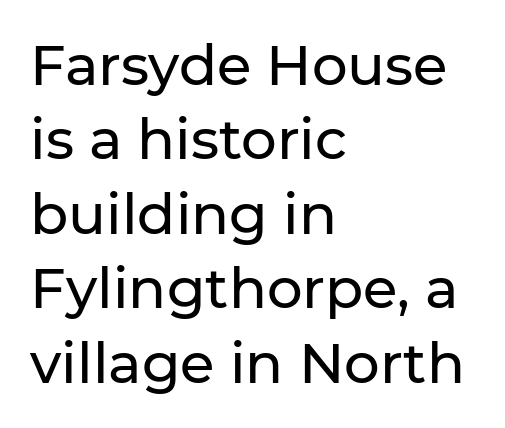
Q: Is the text italic (slanted)? A: No, it is upright.
Q: Is the typeface a serif or a sans-serif typeface? A: Sans-serif.
Q: Is the text underlined? A: No.
Q: How is the paragraph aligned? A: Left-aligned.
Q: Is the spacing between letters normal or unusually wide? A: Normal.
Q: Is the spacing between lines tight, normal or loose? A: Normal.
Q: Width (condensed, normal, or wide)? A: Normal.
Q: Stroke contrast? A: Low.
Q: x-height? A: Medium.
Q: Monospaced? A: No.
